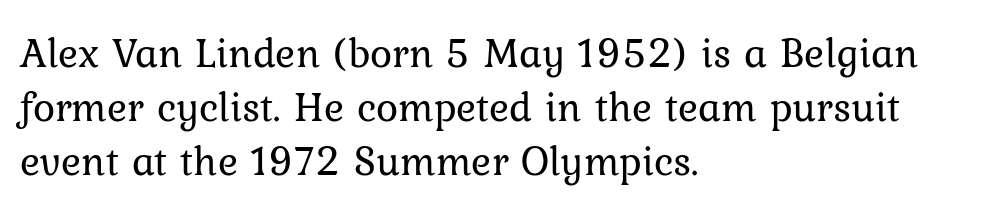
Q: Is the text bold? A: No.
Q: Is the text italic (slanted)? A: No, it is upright.
Q: Is the text underlined? A: No.
Q: How is the paragraph aligned? A: Left-aligned.
Q: Is the spacing between letters normal or unusually wide? A: Normal.
Q: Is the spacing between lines tight, normal or loose? A: Normal.
Q: Width (condensed, normal, or wide)? A: Normal.
Q: Stroke contrast? A: Low.
Q: x-height? A: Medium.
Q: Monospaced? A: No.
